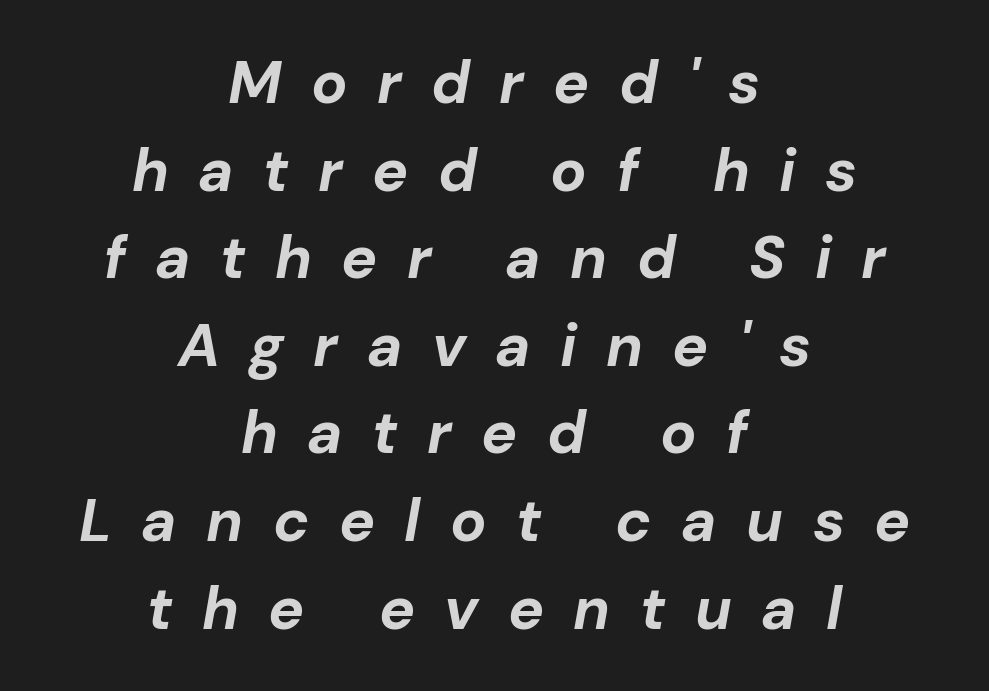
The image shows 60 px bold type, italic (leaning right); set centered, normal line spacing (1.46x), unusually wide letter spacing (+0.49 em), not underlined; low stroke contrast and a medium x-height.
